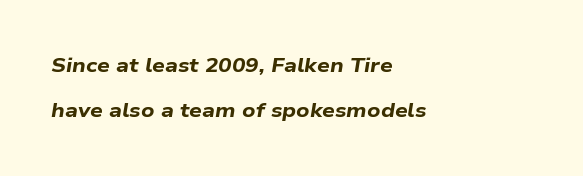
{"italic": "yes", "lean": "right", "slant_degrees": 9, "bold": "yes", "underline": "no", "align": "left", "line_spacing": "loose", "line_spacing_ratio": 2.25, "letter_spacing": "normal", "letter_spacing_em": 0.0, "glyph_px": 20}
